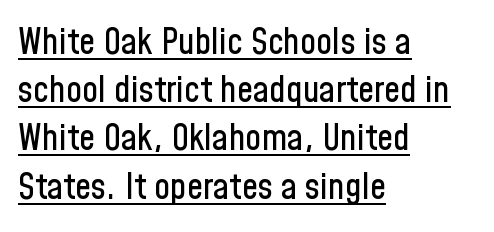
The image shows 36 px condensed sans-serif type, upright; set left-aligned, normal line spacing (1.34x), normal letter spacing, underlined; low stroke contrast and a medium x-height.
